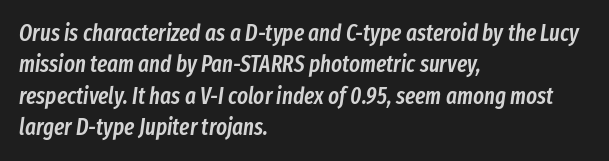
Does the leading feel generous? No, just average. The lines are quadded left. Nothing unusual about the tracking: characters are spaced as the font intends. Has an underline been added? It has not. Quick note: italic. The rendering uses a semibold face; strokes are thickened but not to full bold.
